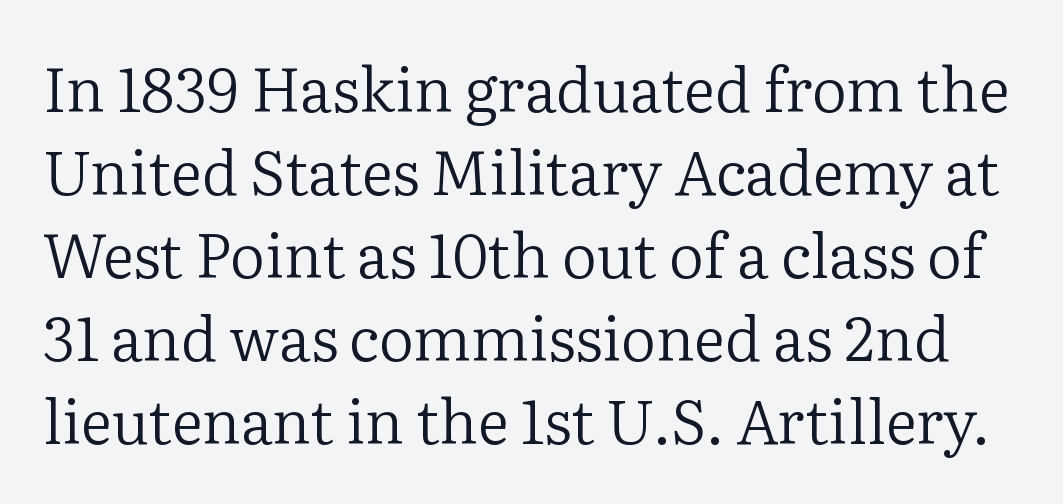
{"serif": "yes", "italic": "no", "bold": "no", "weight": "regular", "width": "normal", "stroke_contrast": "low", "x_height": "medium", "monospaced": "no", "underline": "no", "line_spacing": "normal", "line_spacing_ratio": 1.36, "letter_spacing": "normal", "letter_spacing_em": 0.0, "glyph_px": 61}
